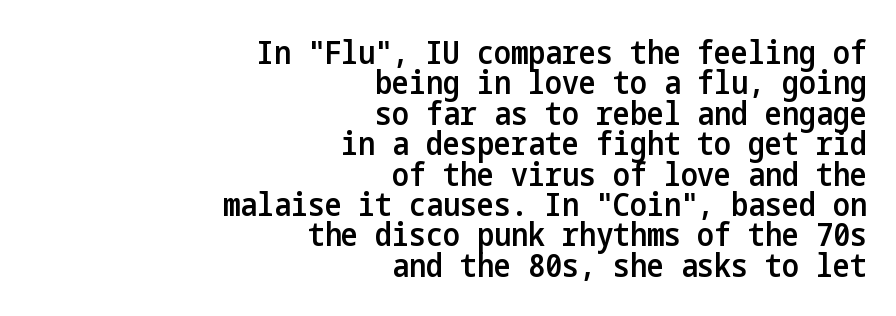
Compared with typical paragraphs, the rows here are closer together. Spacing between characters is what you'd get straight out of the box. The string is rendered with underlining switched off. Line ends are locked; line starts wander.
